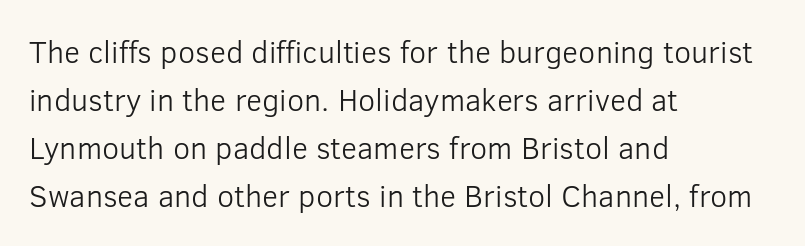
Posture: straight, roman, zero tilt. Is this a heavy cut? Hardly; it is regular or lighter. The passage shown is not underscored anywhere. The rows are spaced the way most documents space them. Spacing verdict: proportional, widths tailored to each character. How are the letters spaced? Ordinarily, with no added tracking.
